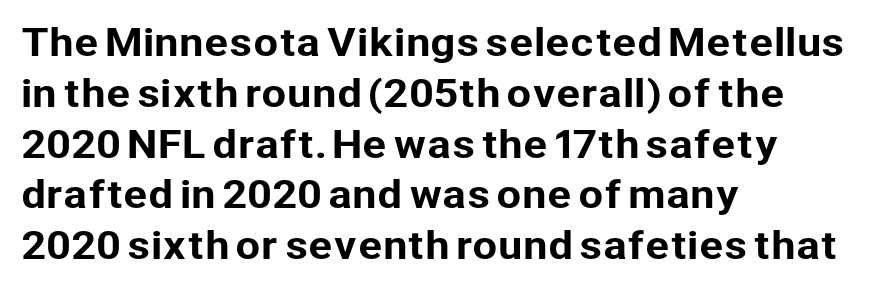
{"serif": "no", "italic": "no", "width": "normal", "stroke_contrast": "low", "x_height": "medium", "monospaced": "no", "underline": "no", "align": "left", "line_spacing": "normal", "line_spacing_ratio": 1.41, "letter_spacing": "normal", "letter_spacing_em": 0.0, "glyph_px": 36}
